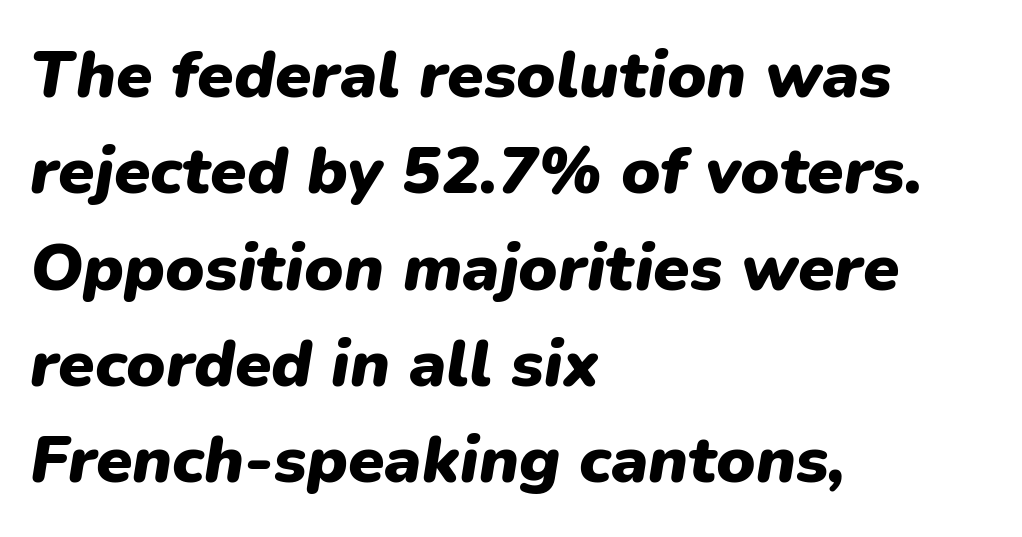
The image shows 66 px heavy type, italic (leaning right); set left-aligned, normal line spacing (1.46x), normal letter spacing, not underlined; low stroke contrast and a medium x-height.
